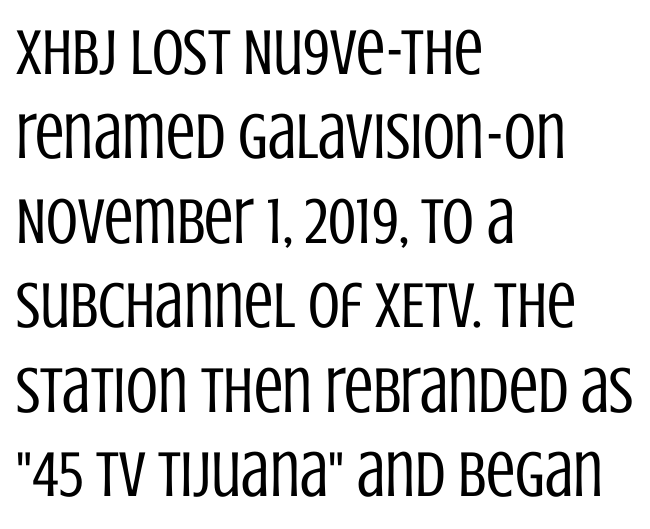
{"serif": "no", "italic": "no", "bold": "no", "weight": "regular", "width": "condensed", "stroke_contrast": "low", "x_height": "large", "monospaced": "no", "underline": "no", "align": "left", "line_spacing": "normal", "line_spacing_ratio": 1.3, "letter_spacing": "normal", "letter_spacing_em": 0.0, "glyph_px": 65}
